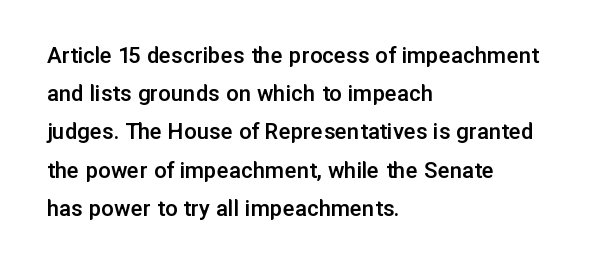
How heavy is the stroke? Medium-heavy — a semibold, shy of bold. Summary of vertical rhythm: regular, with standard interline spacing. Underline: absent. Inter-character spacing is left at the font's built-in metrics. A student would call this left alignment; a typographer would say flush left, rag right. Italic? Not at all — the glyphs are vertical.
